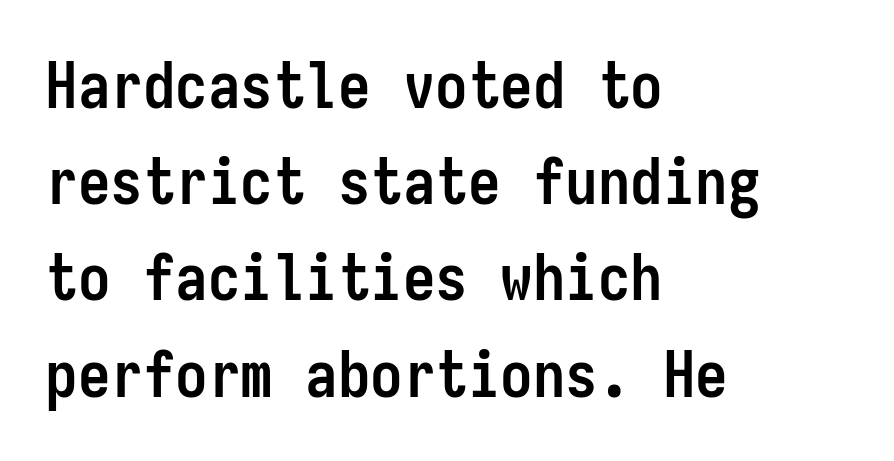
Honestly, the letter spacing is just normal — you wouldn't notice it. You could count columns in this text — the font is strictly monospaced. One-word summary of the alignment: left. Honestly, there is no underline to notice here at all.
